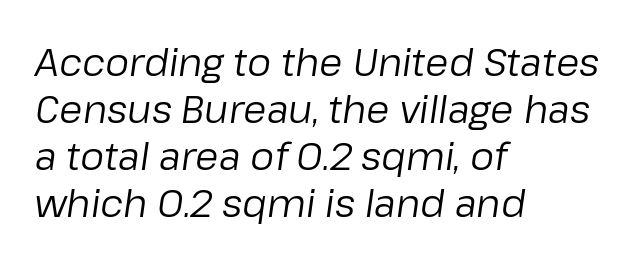
The whole block is typeset with a tilt. This sample is left-justified, so line endings fall wherever the words run out. Glyph-to-glyph distance matches everyday printed text. The strokes carry an ordinary text weight at most.
